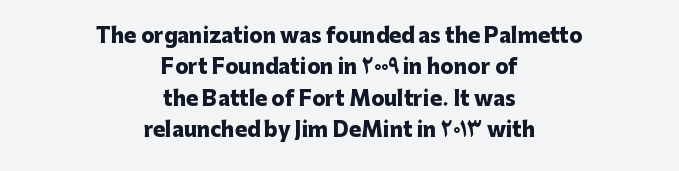
The image shows 20 px bold type, upright; set centered, normal line spacing (1.57x), normal letter spacing, not underlined.
